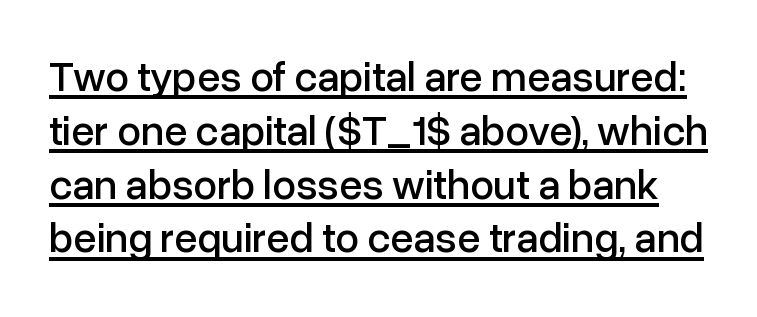
The image shows 42 px sans-serif type, upright; set normal line spacing (1.28x), normal letter spacing, underlined; low stroke contrast and a medium x-height.
